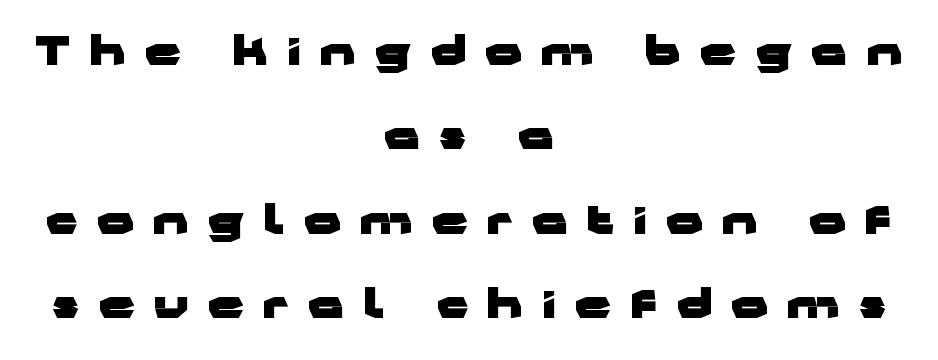
{"serif": "no", "italic": "no", "bold": "yes", "weight": "heavy", "width": "wide", "stroke_contrast": "low", "x_height": "medium", "monospaced": "no", "underline": "no", "align": "center", "line_spacing": "loose", "line_spacing_ratio": 2.11, "letter_spacing": "wide", "letter_spacing_em": 0.48, "glyph_px": 40}
